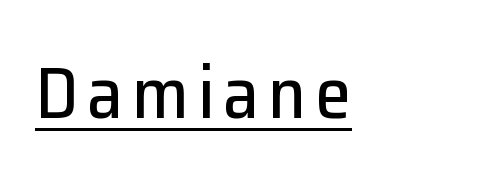
{"serif": "no", "italic": "no", "width": "normal", "stroke_contrast": "low", "x_height": "medium", "monospaced": "no", "underline": "yes", "glyph_px": 73}
